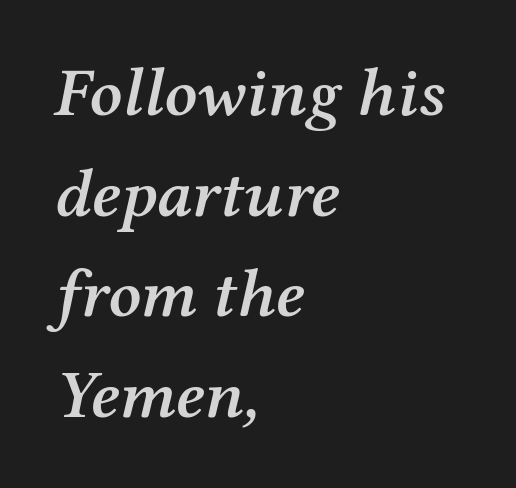
{"serif": "yes", "italic": "yes", "lean": "right", "slant_degrees": 12, "bold": "semi", "weight": "semibold", "width": "normal", "stroke_contrast": "medium", "x_height": "medium", "monospaced": "no", "underline": "no", "align": "left", "line_spacing": "normal", "line_spacing_ratio": 1.46, "letter_spacing": "normal", "letter_spacing_em": 0.0, "glyph_px": 69}
